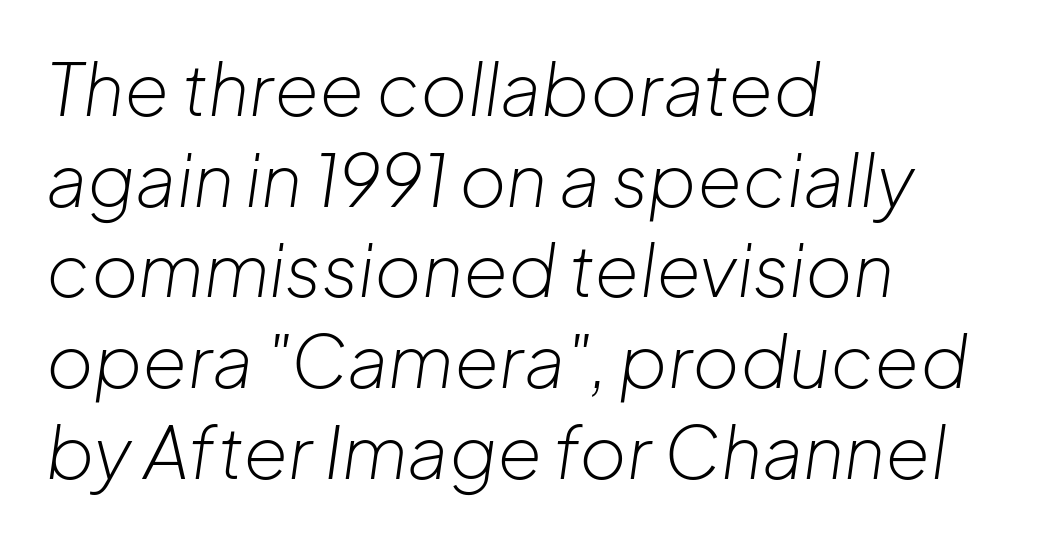
Words float on clear page, feet unadorned. Each letter keeps its own natural width here, so spacing adapts to shape. The type is set solid horizontally, with unmodified tracking. Unbolded letterforms with no extra heft.
